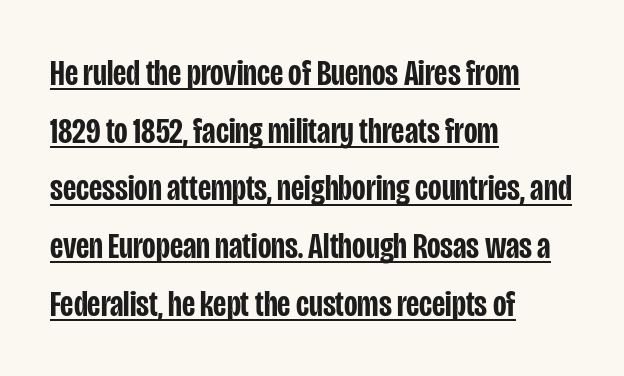
{"serif": "no", "italic": "no", "bold": "semi", "weight": "semibold", "width": "condensed", "stroke_contrast": "low", "x_height": "large", "monospaced": "no", "underline": "yes", "align": "left", "line_spacing": "normal", "line_spacing_ratio": 1.56, "letter_spacing": "normal", "letter_spacing_em": 0.0, "glyph_px": 37}
